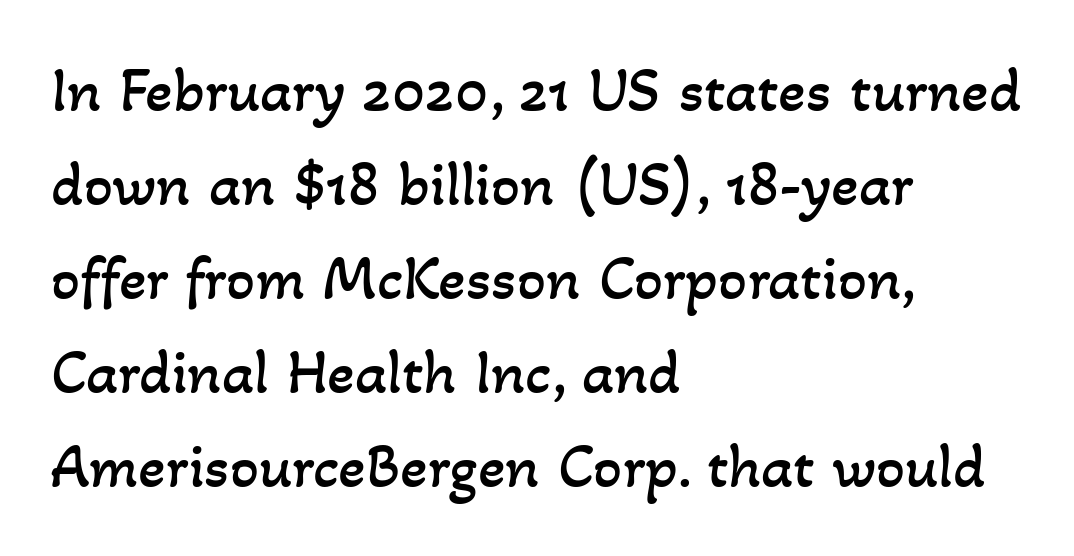
{"bold": "no", "weight": "regular", "width": "normal", "stroke_contrast": "low", "x_height": "small", "monospaced": "no", "underline": "no", "align": "left", "line_spacing": "normal", "line_spacing_ratio": 1.47, "letter_spacing": "normal", "letter_spacing_em": 0.0, "glyph_px": 64}
